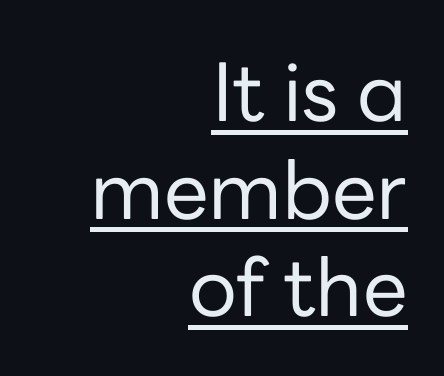
The image shows 80 px regular-weight sans-serif type, upright; set right-aligned, line spacing 1.22x, normal letter spacing, underlined; low stroke contrast and a medium x-height.
